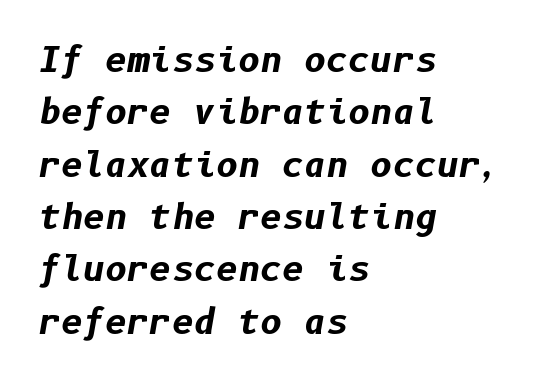
Q: Is the text bold? A: Yes.
Q: Is the text italic (slanted)? A: Yes, it leans right by about 10 degrees.
Q: Is the text underlined? A: No.
Q: How is the paragraph aligned? A: Left-aligned.
Q: Is the spacing between letters normal or unusually wide? A: Normal.
Q: Is the spacing between lines tight, normal or loose? A: Normal.
Q: Width (condensed, normal, or wide)? A: Normal.
Q: Stroke contrast? A: Low.
Q: x-height? A: Medium.
